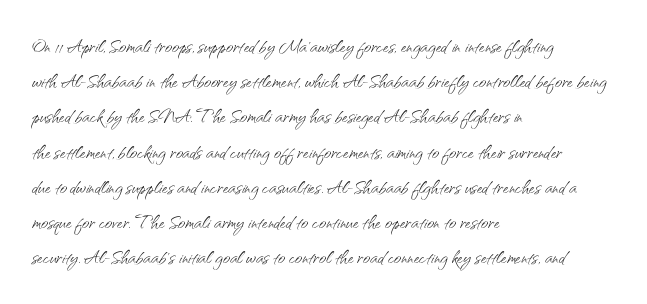
{"bold": "no", "underline": "no", "align": "left", "line_spacing": "normal", "line_spacing_ratio": 1.41, "letter_spacing": "normal", "letter_spacing_em": 0.0, "glyph_px": 25}
